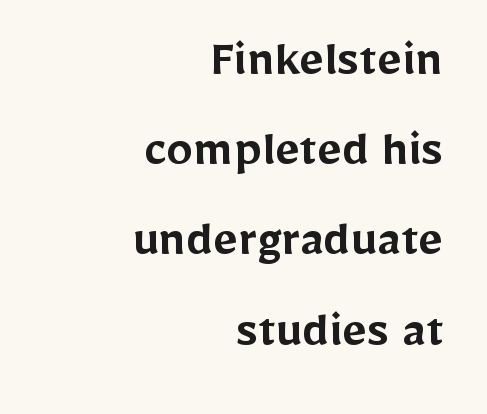
{"serif": "no", "italic": "no", "bold": "semi", "weight": "semibold", "width": "normal", "stroke_contrast": "low", "x_height": "medium", "monospaced": "no", "underline": "no", "align": "right", "line_spacing": "normal", "line_spacing_ratio": 1.67, "letter_spacing": "normal", "letter_spacing_em": 0.0, "glyph_px": 54}
